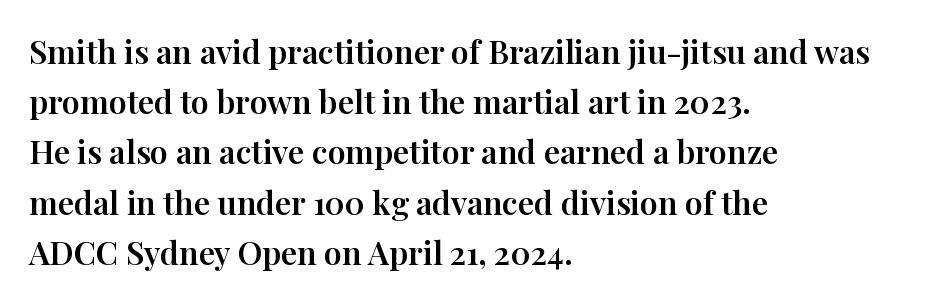
{"serif": "yes", "italic": "no", "width": "normal", "stroke_contrast": "high", "x_height": "medium", "monospaced": "no", "underline": "no", "align": "left", "line_spacing": "normal", "line_spacing_ratio": 1.57, "letter_spacing": "normal", "letter_spacing_em": 0.0, "glyph_px": 32}
